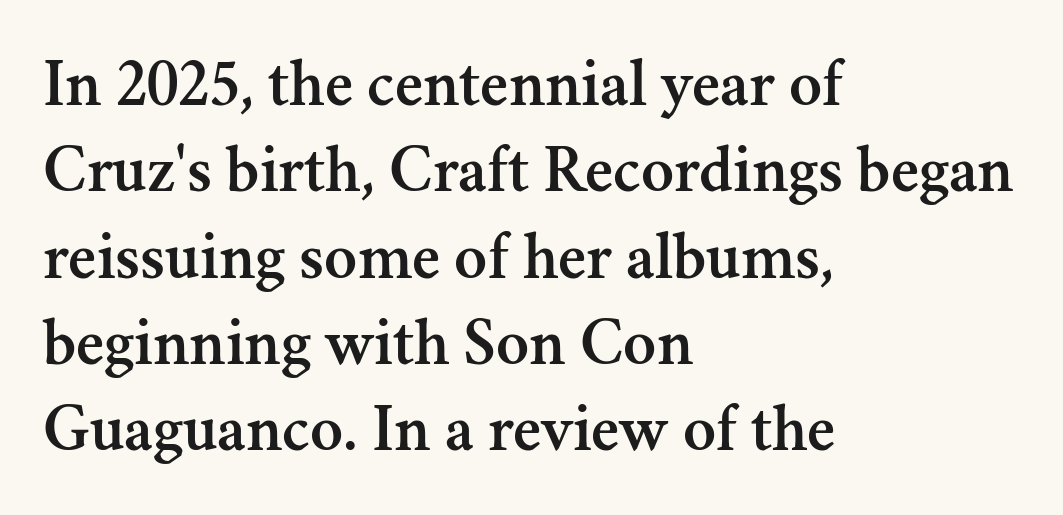
The image shows 68 px serif type, upright; set left-aligned, normal line spacing (1.27x), normal letter spacing, not underlined; medium stroke contrast and a small x-height.
